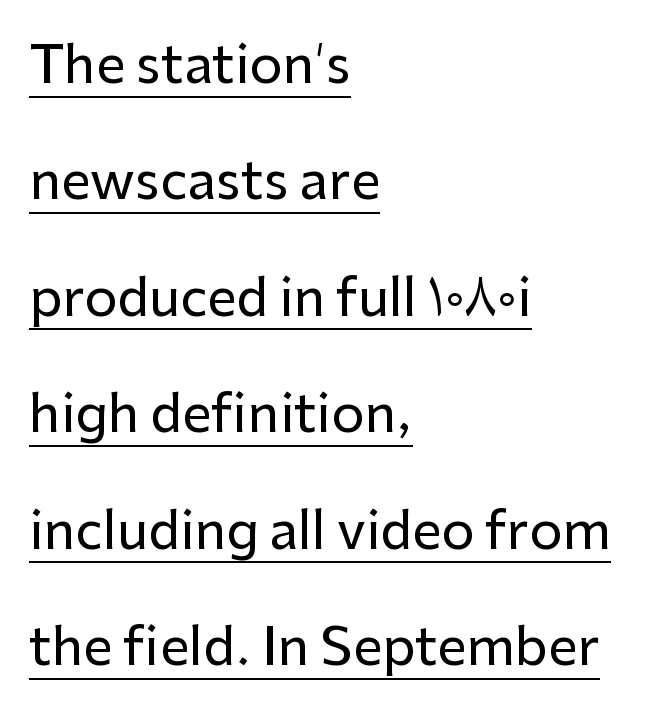
{"serif": "no", "italic": "no", "width": "normal", "stroke_contrast": "low", "x_height": "medium", "monospaced": "no", "underline": "yes", "align": "left", "line_spacing": "loose", "line_spacing_ratio": 2.24, "letter_spacing": "normal", "letter_spacing_em": 0.0, "glyph_px": 52}
